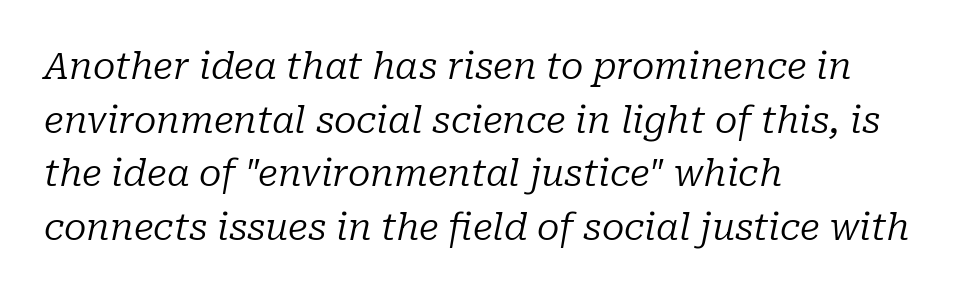
{"serif": "yes", "italic": "yes", "lean": "right", "slant_degrees": 10, "bold": "no", "weight": "regular", "width": "normal", "stroke_contrast": "low", "x_height": "medium", "monospaced": "no", "underline": "no", "align": "left", "line_spacing": "normal", "line_spacing_ratio": 1.45, "letter_spacing": "normal", "letter_spacing_em": 0.0, "glyph_px": 37}
